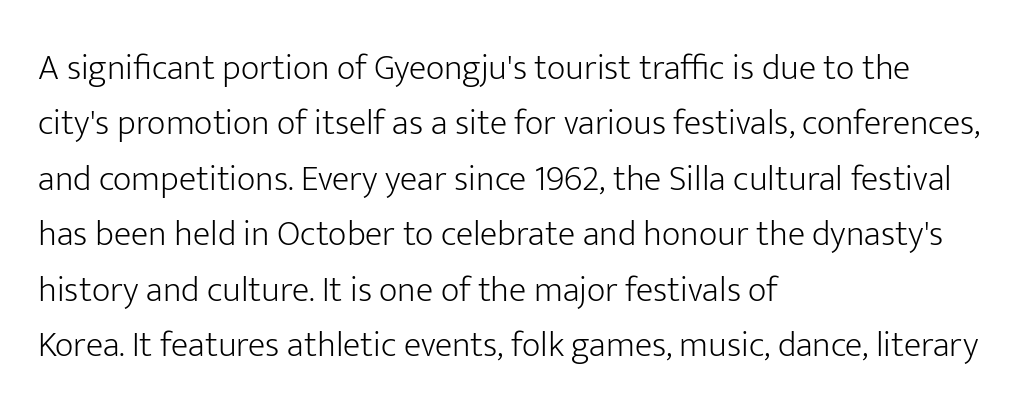
Q: Is the text bold? A: No.
Q: Is the text italic (slanted)? A: No, it is upright.
Q: Is the typeface a serif or a sans-serif typeface? A: Sans-serif.
Q: Is the text underlined? A: No.
Q: How is the paragraph aligned? A: Left-aligned.
Q: Is the spacing between letters normal or unusually wide? A: Normal.
Q: Is the spacing between lines tight, normal or loose? A: Normal.
Q: Width (condensed, normal, or wide)? A: Normal.
Q: Stroke contrast? A: Low.
Q: x-height? A: Medium.
Q: Monospaced? A: No.
